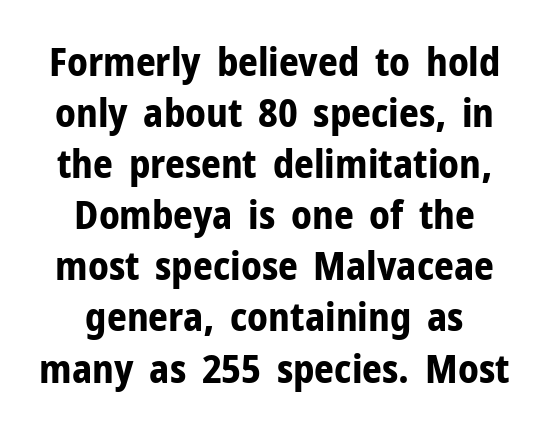
{"serif": "no", "italic": "no", "bold": "yes", "weight": "bold", "width": "normal", "stroke_contrast": "low", "x_height": "medium", "monospaced": "no", "underline": "no", "align": "center", "line_spacing": "normal", "line_spacing_ratio": 1.31, "letter_spacing": "normal", "letter_spacing_em": 0.0, "glyph_px": 39}
